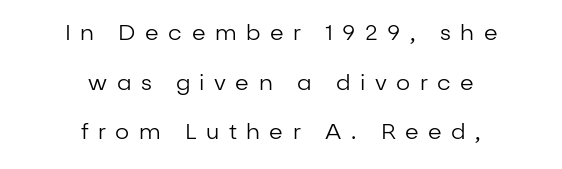
{"italic": "no", "bold": "no", "underline": "no", "align": "center", "line_spacing": "loose", "line_spacing_ratio": 2.26, "letter_spacing": "wide", "letter_spacing_em": 0.43, "glyph_px": 22}
